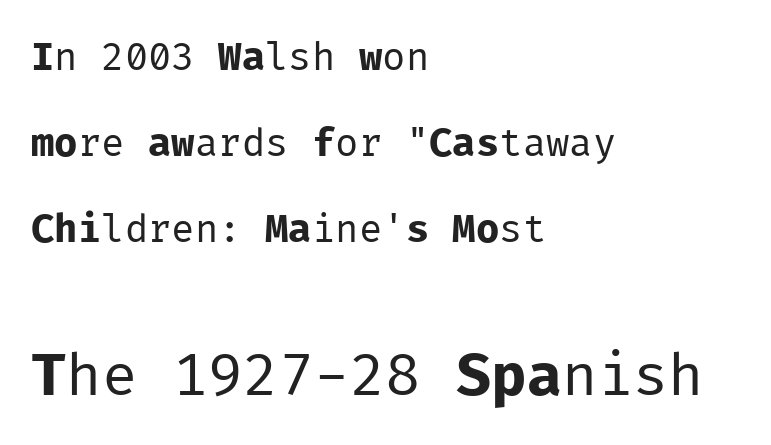
Q: Is the text bold? A: No.
Q: Is the text italic (slanted)? A: No, it is upright.
Q: Is the typeface a serif or a sans-serif typeface? A: Sans-serif.
Q: Is the text underlined? A: No.
Q: How is the paragraph aligned? A: Left-aligned.
Q: Is the spacing between letters normal or unusually wide? A: Normal.
Q: Is the spacing between lines tight, normal or loose? A: Loose.
Q: Which block of text is set in a larger size, the first (top) or the second (bottom)? A: The second (bottom) one.
Q: Width (condensed, normal, or wide)? A: Normal.
Q: Stroke contrast? A: Low.
Q: x-height? A: Medium.
Q: Monospaced? A: Yes.
